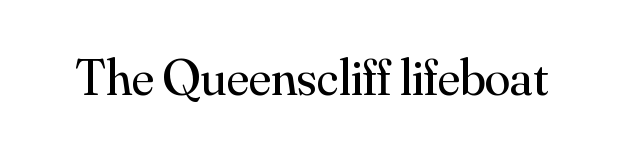
The image shows 52 px regular-weight serif type, upright; set normal letter spacing, not underlined; medium stroke contrast and a small x-height.
